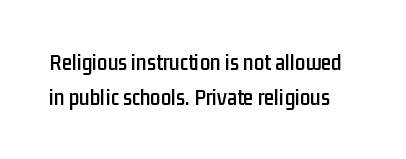
{"italic": "no", "underline": "no", "line_spacing": "normal", "line_spacing_ratio": 1.52, "letter_spacing": "normal", "letter_spacing_em": 0.0, "glyph_px": 23}
